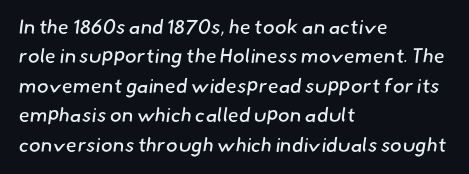
{"bold": "no", "underline": "no", "align": "left", "line_spacing": "normal", "line_spacing_ratio": 1.47, "letter_spacing": "normal", "letter_spacing_em": 0.0, "glyph_px": 20}
